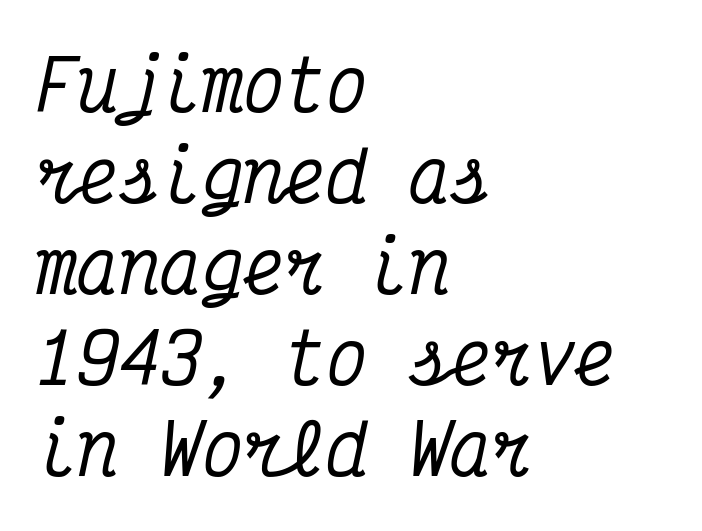
The image shows 69 px condensed serif type, italic (leaning right), monospaced; set left-aligned, normal line spacing (1.32x), normal letter spacing, not underlined; medium stroke contrast and a medium x-height.
